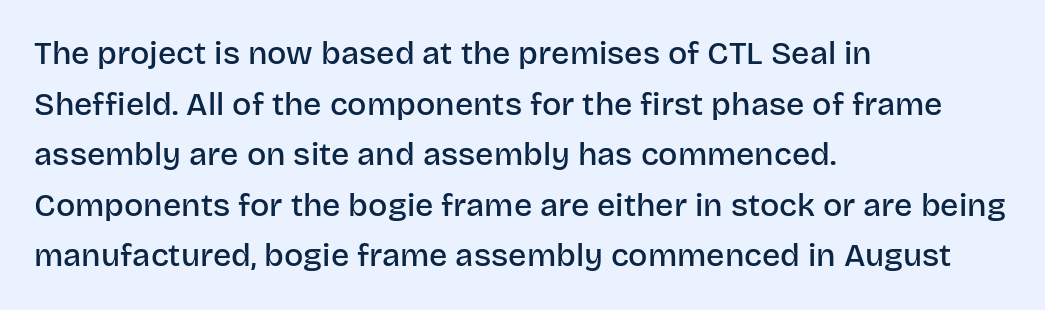
This sample uses plain, unmodified letter spacing. Weight: semibold (demi). To sum up the face: it is a sans, with no serifs. Line spacing here is normal.
